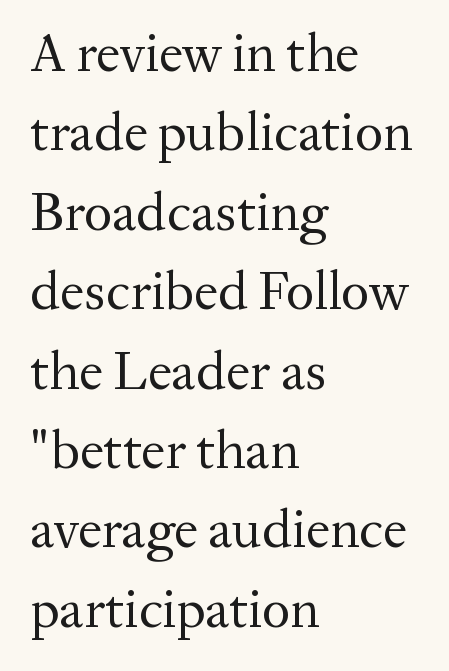
{"serif": "yes", "italic": "no", "bold": "no", "weight": "regular", "width": "normal", "stroke_contrast": "medium", "x_height": "medium", "monospaced": "no", "underline": "no", "align": "left", "line_spacing": "normal", "line_spacing_ratio": 1.47, "letter_spacing": "normal", "letter_spacing_em": 0.0, "glyph_px": 54}
